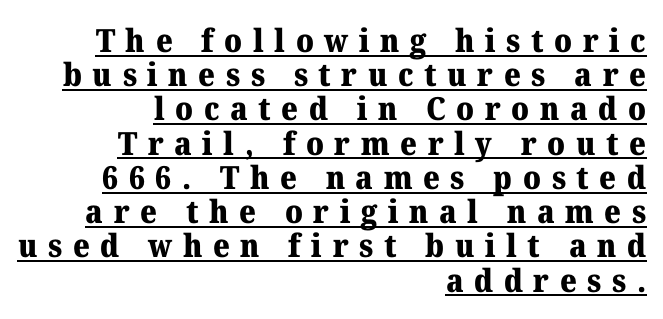
Q: Is the text bold? A: Yes.
Q: Is the text italic (slanted)? A: No, it is upright.
Q: Is the typeface a serif or a sans-serif typeface? A: Serif.
Q: Is the text underlined? A: Yes.
Q: How is the paragraph aligned? A: Right-aligned.
Q: Is the spacing between letters normal or unusually wide? A: Unusually wide.
Q: Is the spacing between lines tight, normal or loose? A: Tight.
Q: Width (condensed, normal, or wide)? A: Normal.
Q: Stroke contrast? A: Medium.
Q: x-height? A: Medium.
Q: Monospaced? A: No.
